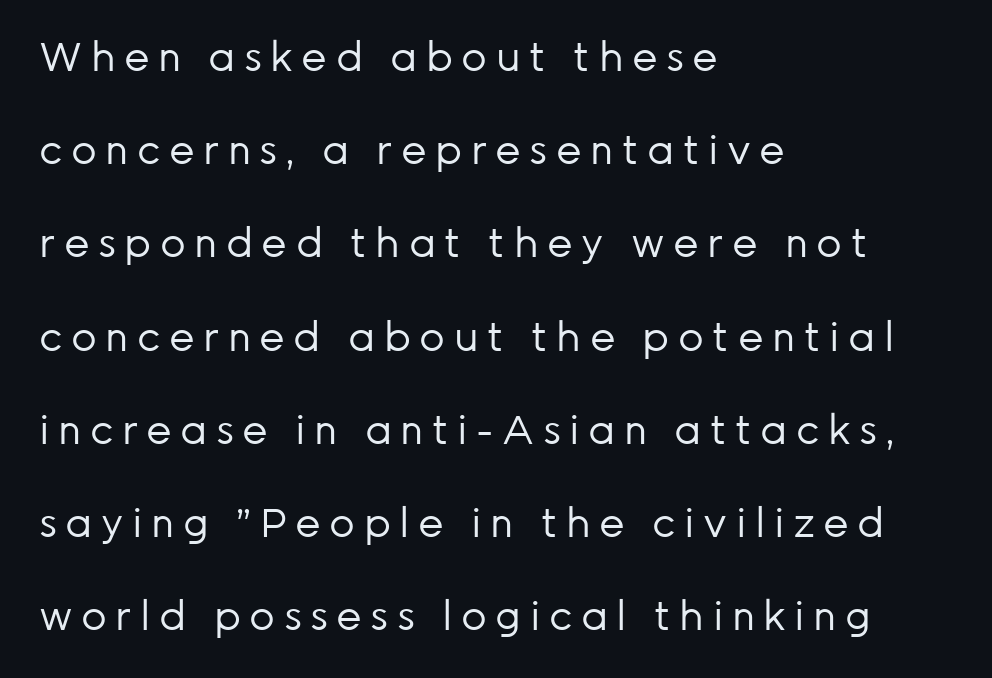
This sample has the flowing, uneven cadence of proportional lettering. The passage shown is typeset with a sans-serif family. Words float on clear page, feet unadorned. If you drew a line through each stem, it would be perfectly vertical. Typeset ragged right — the left edge is the straight one. Honestly, the letter spacing is so wide it's the main thing you notice.
